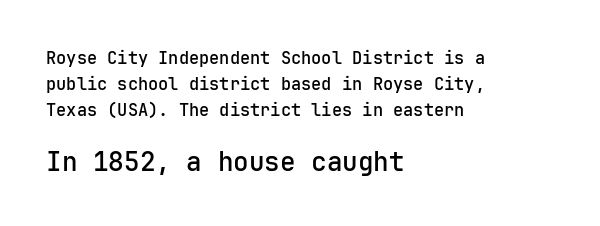
Q: Is the text bold? A: Semi-bold.
Q: Is the text italic (slanted)? A: No, it is upright.
Q: Is the text underlined? A: No.
Q: How is the paragraph aligned? A: Left-aligned.
Q: Is the spacing between letters normal or unusually wide? A: Normal.
Q: Is the spacing between lines tight, normal or loose? A: Normal.
Q: Which block of text is set in a larger size, the first (top) or the second (bottom)? A: The second (bottom) one.
